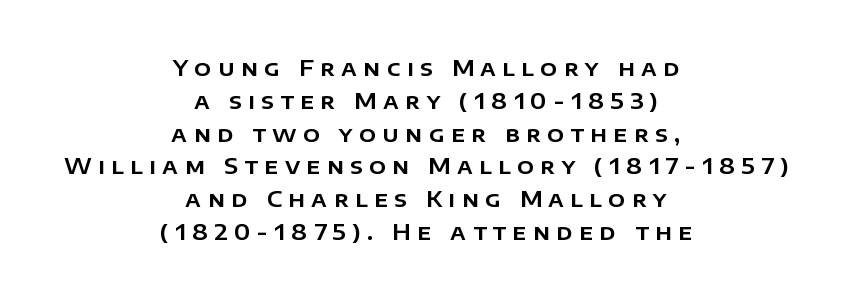
The image shows 22 px text type, upright; set centered, normal line spacing (1.49x), unusually wide letter spacing (+0.29 em), not underlined.
